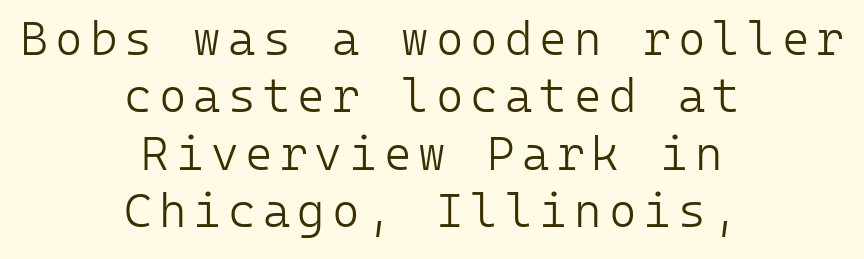
{"serif": "no", "italic": "no", "bold": "no", "weight": "light", "width": "normal", "stroke_contrast": "low", "x_height": "medium", "monospaced": "yes", "underline": "no", "align": "center", "line_spacing_ratio": 1.22, "glyph_px": 47}
